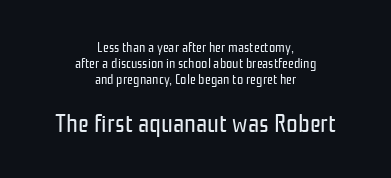
Quick note: underline off. These glyphs show unthickened strokes, regular width or finer. Quick note: not italic, upright. Baseline-to-baseline distance is barely more than the letter height. Whoever set this made the second block the dominant, larger element. Default kerning and tracking; the words read as compact shapes.
